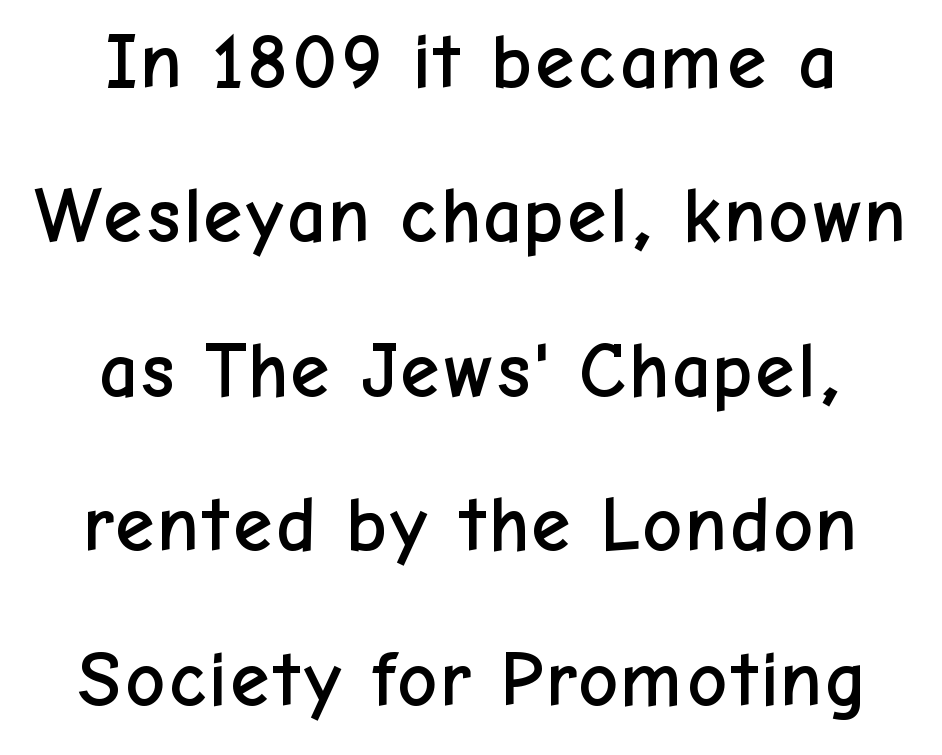
This rendering features lettering with no underline. These lines stand farther apart than default settings would place them. The specimen reads as upright at a glance. Character widths vary here, with narrow letters taking less room than wide ones.
